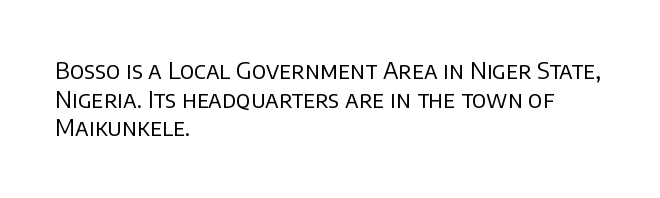
Q: Is the text bold? A: No.
Q: Is the text italic (slanted)? A: No, it is upright.
Q: Is the text underlined? A: No.
Q: How is the paragraph aligned? A: Left-aligned.
Q: Is the spacing between letters normal or unusually wide? A: Normal.
Q: Is the spacing between lines tight, normal or loose? A: Normal.
